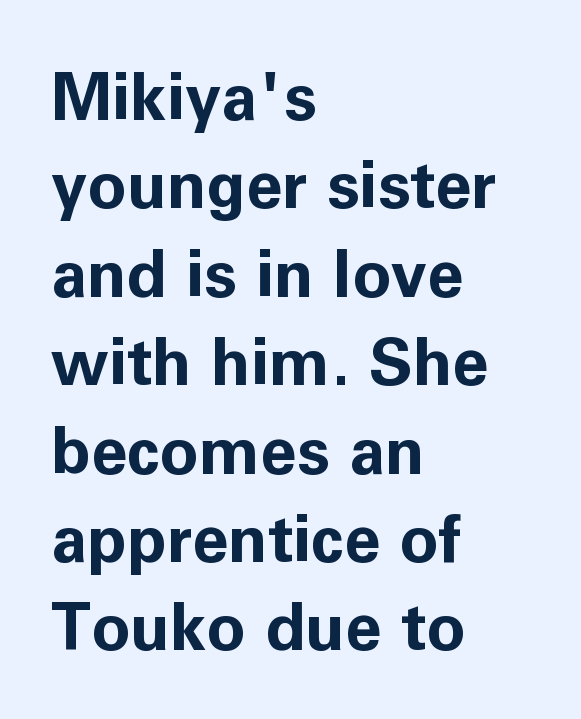
Set as a true bold cut, around the 700 mark. Grotesque or geometric, the face here clearly has no serifs. Does extra space separate the letters? No, they use regular spacing. Notice how descenders clear the ascenders below comfortably — that's standard leading. Reading down the block, your eye returns to a fixed left position each line. Is there any slant? The stems are plumb.
